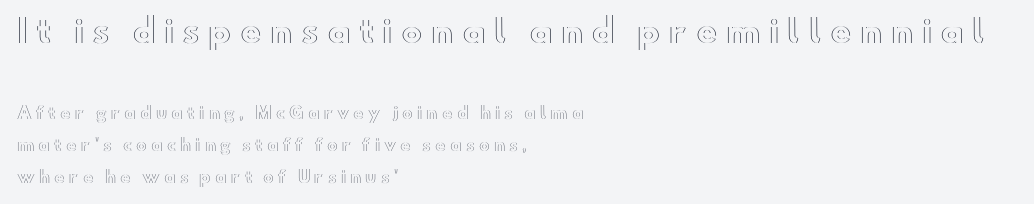
The image shows 32 px wide type, upright; set left-aligned, loose line spacing (1.99x), unusually wide letter spacing (+0.26 em), not underlined; the first (top) block is 2.0x larger; a small x-height.
